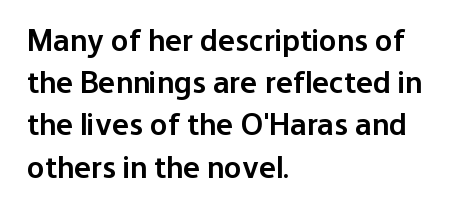
One glance says typical: line gaps are just what's usual. Nothing sits at the stroke ends, so this counts as sans-serif. Designer's note — italics off, roman on. The rendering uses natural spacing where letterforms have individual widths. Compared with typical body copy, the letter spacing here is the same. Moderately thickened strokes mark this as semibold type.
